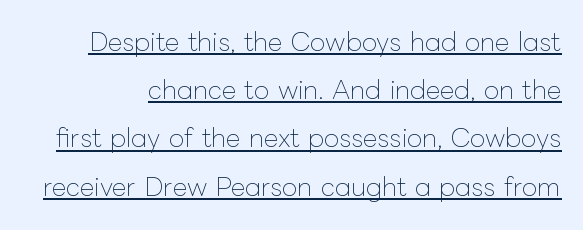
The image shows 25 px text type, upright; set loose line spacing (1.93x), normal letter spacing, underlined.
